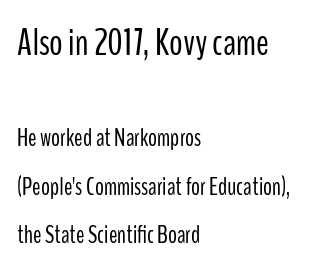
{"serif": "no", "italic": "no", "bold": "no", "weight": "light", "width": "condensed", "stroke_contrast": "low", "x_height": "medium", "monospaced": "no", "underline": "no", "align": "left", "line_spacing": "loose", "line_spacing_ratio": 1.94, "letter_spacing": "normal", "letter_spacing_em": 0.0, "larger_block": "first", "size_ratio": 1.52, "glyph_px": 38}
